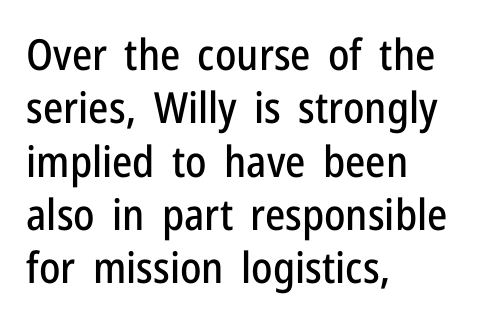
Lines of text with bare space underneath. No feet cap the strokes, marking this as sans-serif type. You could call the tracking neutral — neither tight nor loose. The compositor pushed each line to the left boundary. The letters advance in unequal steps, a hallmark of proportional type. A roman cut, with each character standing at attention.
